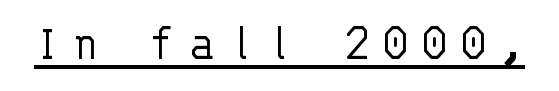
The image shows 54 px light sans-serif type, upright, monospaced; set unusually wide letter spacing (+0.23 em), underlined; low stroke contrast and a large x-height.
